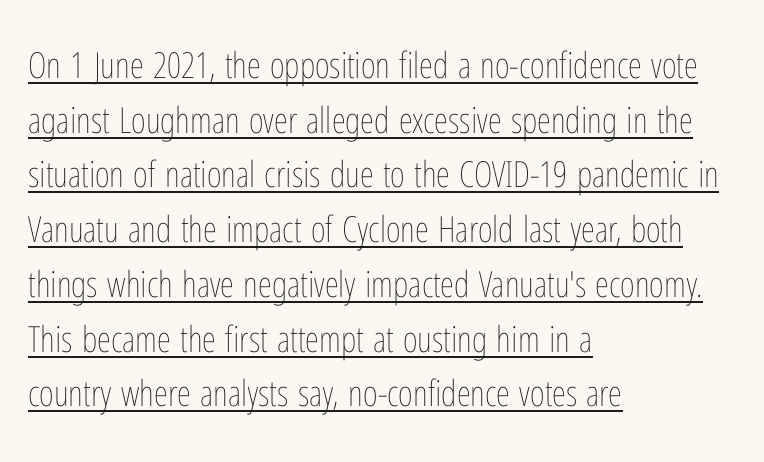
Glyph-to-glyph distance matches everyday printed text. The glyphs are accompanied by a horizontal stroke just below them. Tall strokes in this sample are plumb rather than angled. Left-aligned paragraph, ragged on the right. The leading is moderate, giving the passage an even texture. Think of a printed novel: that variable character pitch is what you see here.
